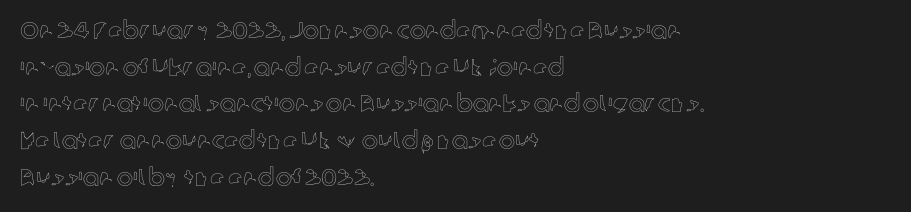
Q: Is the text italic (slanted)? A: No, it is upright.
Q: Is the text underlined? A: No.
Q: How is the paragraph aligned? A: Left-aligned.
Q: Is the spacing between letters normal or unusually wide? A: Normal.
Q: Is the spacing between lines tight, normal or loose? A: Normal.
